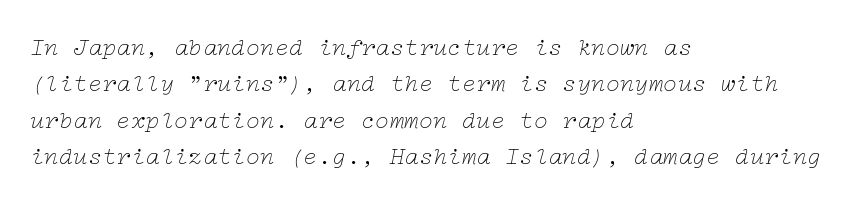
{"italic": "yes", "lean": "right", "slant_degrees": 12, "bold": "no", "underline": "no", "align": "left", "line_spacing": "normal", "line_spacing_ratio": 1.52, "letter_spacing": "normal", "letter_spacing_em": 0.0, "glyph_px": 24}
